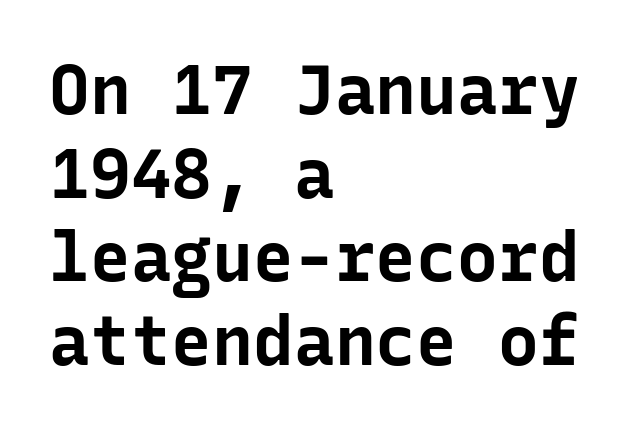
Each word holds together tightly as a unit, with standard inter-letter gaps. Each letter's strokes conclude bluntly, with no projecting serifs. Stroke thickness is high; the sample reads as a true bold. It's the straight-up-and-down kind of type.
